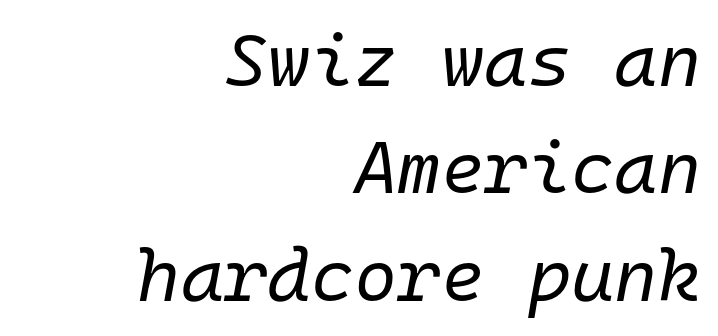
No word sits above an underline. Line endings align vertically; line beginnings do not. Posture: slanted. This rendering leaves character spacing at its baseline value. Monospaced: the letters line up in strict vertical columns.
